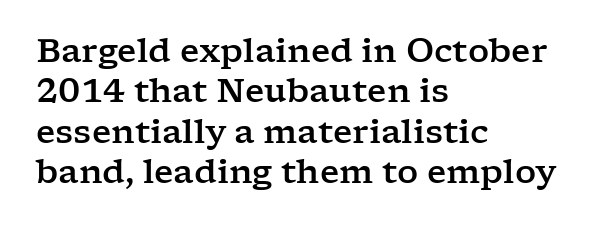
Q: Is the text italic (slanted)? A: No, it is upright.
Q: Is the typeface a serif or a sans-serif typeface? A: Serif.
Q: Is the text underlined? A: No.
Q: How is the paragraph aligned? A: Left-aligned.
Q: Is the spacing between letters normal or unusually wide? A: Normal.
Q: Width (condensed, normal, or wide)? A: Wide.
Q: Stroke contrast? A: Low.
Q: x-height? A: Medium.
Q: Monospaced? A: No.
